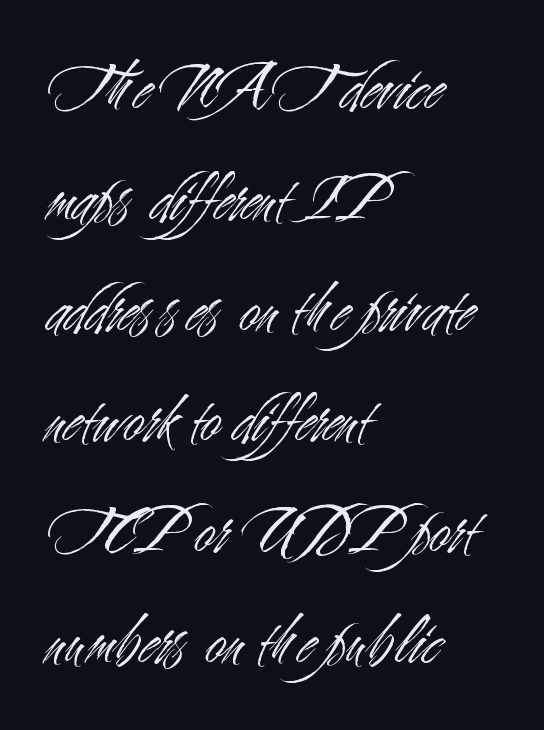
Each new line begins a customary step beneath the previous one. The specimen omits any rule beneath the text block's lines. Horizontal alignment here is leftward, the default for most running prose. Characters follow at the spacing the type designer built in. Serifs: no, the terminals of the letterforms are clean. Is this a fixed-width face? No — the glyphs have proportional, varying widths.
